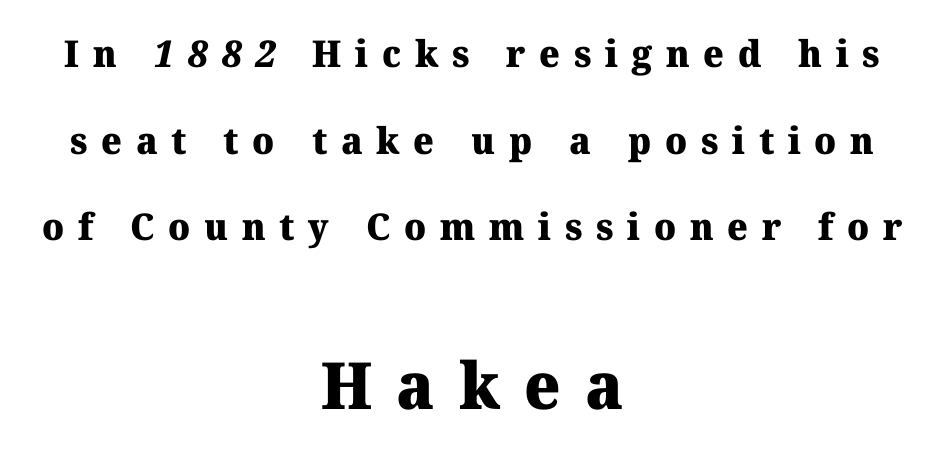
{"serif": "yes", "bold": "yes", "weight": "heavy", "width": "normal", "stroke_contrast": "medium", "x_height": "medium", "monospaced": "no", "underline": "no", "align": "center", "line_spacing": "loose", "line_spacing_ratio": 2.34, "letter_spacing": "wide", "letter_spacing_em": 0.37, "larger_block": "second", "size_ratio": 1.76, "glyph_px": 65}
